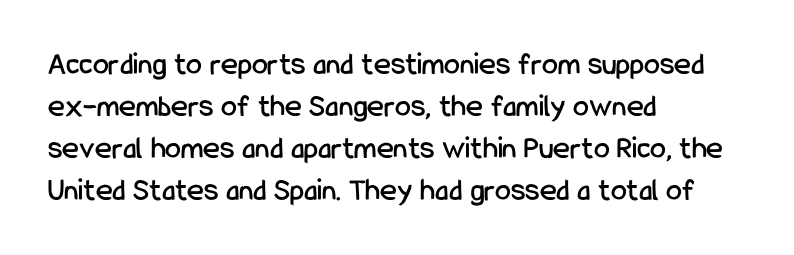
Q: Is the text italic (slanted)? A: No, it is upright.
Q: Is the typeface a serif or a sans-serif typeface? A: Sans-serif.
Q: Is the text underlined? A: No.
Q: How is the paragraph aligned? A: Left-aligned.
Q: Is the spacing between letters normal or unusually wide? A: Normal.
Q: Is the spacing between lines tight, normal or loose? A: Normal.
Q: Width (condensed, normal, or wide)? A: Condensed.
Q: Stroke contrast? A: Low.
Q: x-height? A: Medium.
Q: Monospaced? A: No.
